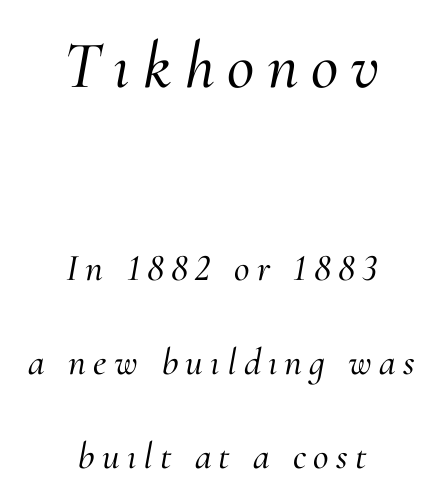
The image shows 67 px serif type, italic (leaning right); set centered, loose line spacing (2.47x), not underlined; the first (top) block is 1.76x larger; medium stroke contrast and a small x-height.
